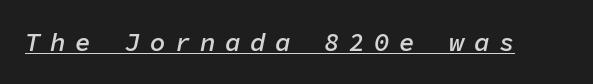
The image shows 26 px text type, italic (leaning right); set unusually wide letter spacing (+0.36 em), underlined.
